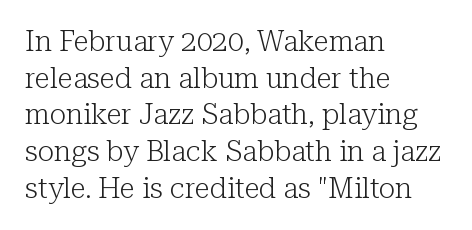
The image shows 28 px light serif type, upright; set left-aligned, normal line spacing (1.31x), normal letter spacing, not underlined; low stroke contrast and a medium x-height.
